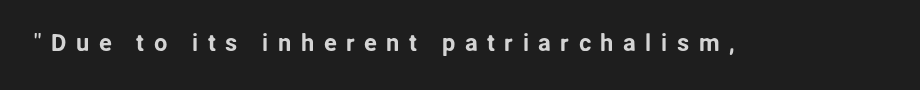
The image shows 24 px text type, upright; set unusually wide letter spacing (+0.39 em), not underlined.
